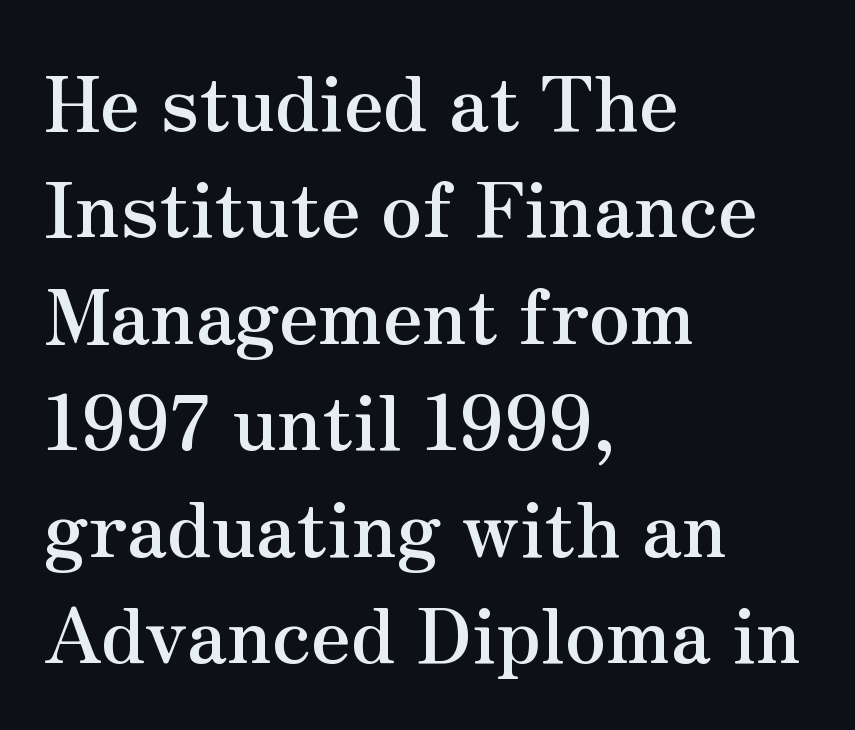
Q: Is the text bold? A: Yes.
Q: Is the text italic (slanted)? A: No, it is upright.
Q: Is the typeface a serif or a sans-serif typeface? A: Serif.
Q: Is the text underlined? A: No.
Q: How is the paragraph aligned? A: Left-aligned.
Q: Is the spacing between letters normal or unusually wide? A: Normal.
Q: Is the spacing between lines tight, normal or loose? A: Normal.
Q: Width (condensed, normal, or wide)? A: Normal.
Q: Stroke contrast? A: Medium.
Q: x-height? A: Small.
Q: Monospaced? A: No.
